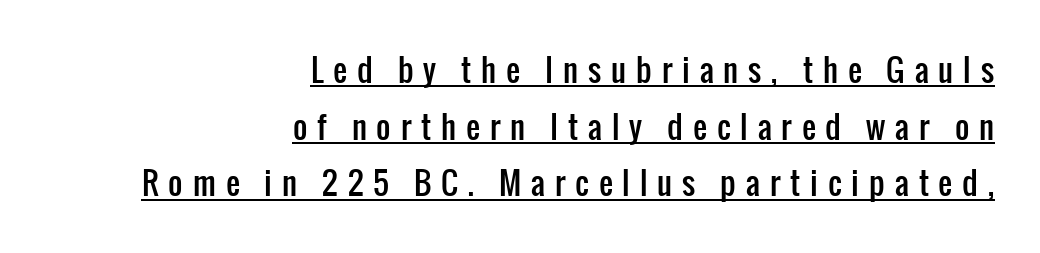
Stroke terminals: plain, sans-serif. Display-style spreading of the glyphs; the letterfit is very open. Tall strokes in this sample are plumb rather than angled. This sample is right-justified, so line beginnings fall wherever the words allow. You could not count columns in this text — the font is proportionally spaced. The rendering uses the underline text-decoration.
